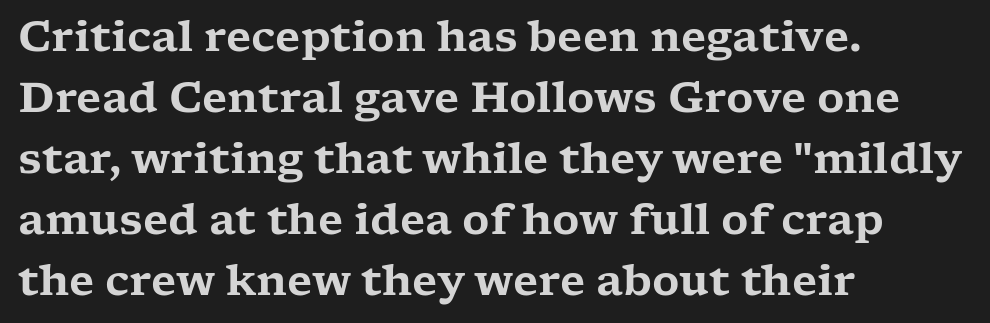
{"serif": "yes", "italic": "no", "width": "wide", "stroke_contrast": "low", "x_height": "medium", "monospaced": "no", "underline": "no", "align": "left", "line_spacing": "normal", "line_spacing_ratio": 1.45, "letter_spacing": "normal", "letter_spacing_em": 0.0, "glyph_px": 42}
